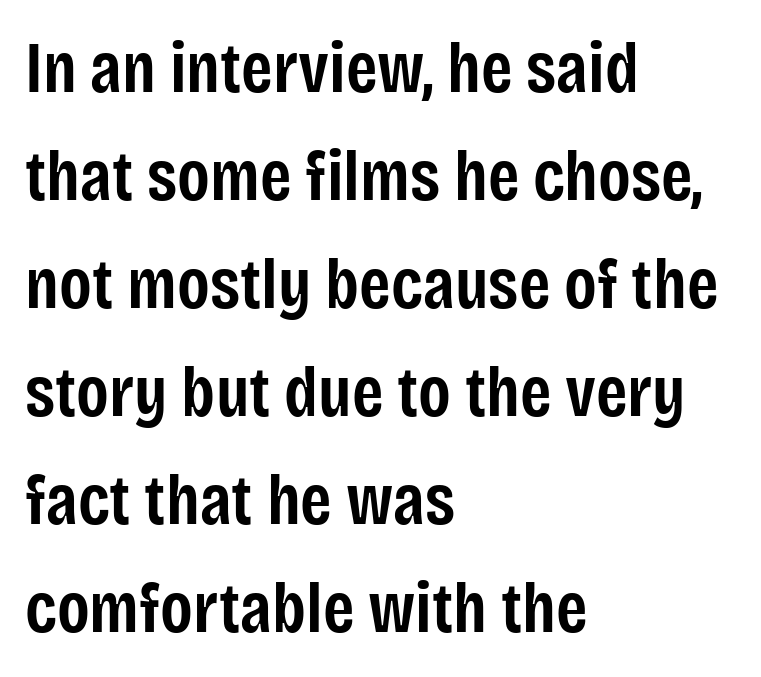
{"serif": "no", "italic": "no", "bold": "semi", "weight": "semibold", "width": "condensed", "stroke_contrast": "low", "x_height": "large", "monospaced": "no", "underline": "no", "align": "left", "line_spacing": "normal", "line_spacing_ratio": 1.5, "letter_spacing": "normal", "letter_spacing_em": 0.0, "glyph_px": 72}
